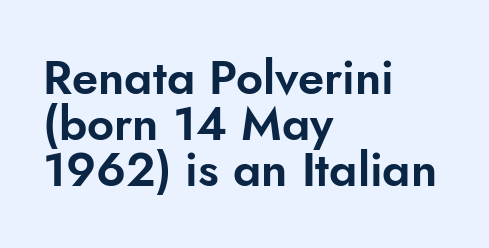
One-word summary of the alignment: left. The letters sit at their default tracking, neither squeezed nor spread. A typesetter would call this proportional, since set widths differ per character. Italic: no, the glyphs are upright roman.
